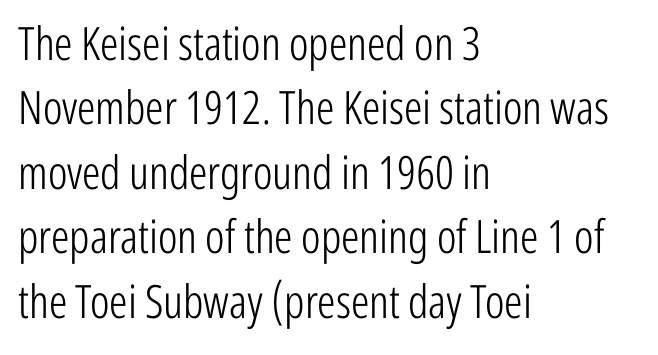
The image shows 46 px light, condensed sans-serif type, upright; set left-aligned, normal line spacing (1.4x), normal letter spacing, not underlined; low stroke contrast and a medium x-height.
